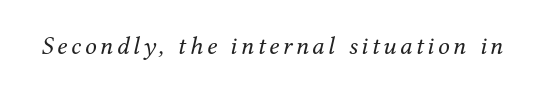
The weight tops out at a normal text grade. Italic? Definitely — the glyphs are oblique. This rendering features lettering with no underline.
